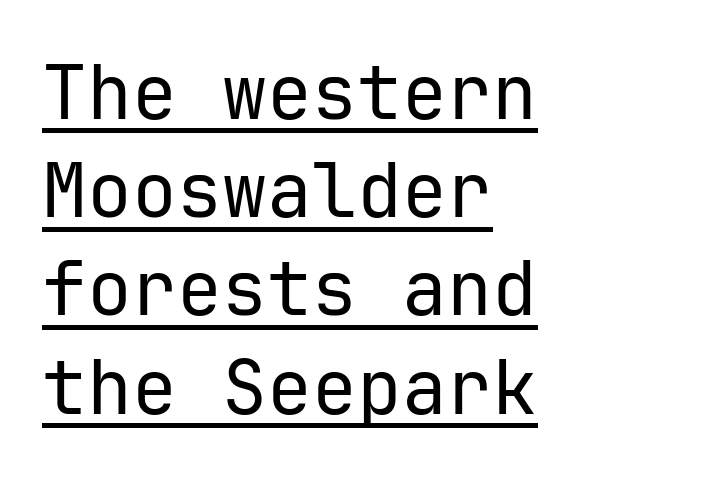
The image shows 75 px regular-weight sans-serif type, upright, monospaced; set left-aligned, normal line spacing (1.31x), normal letter spacing, underlined; low stroke contrast and a medium x-height.
